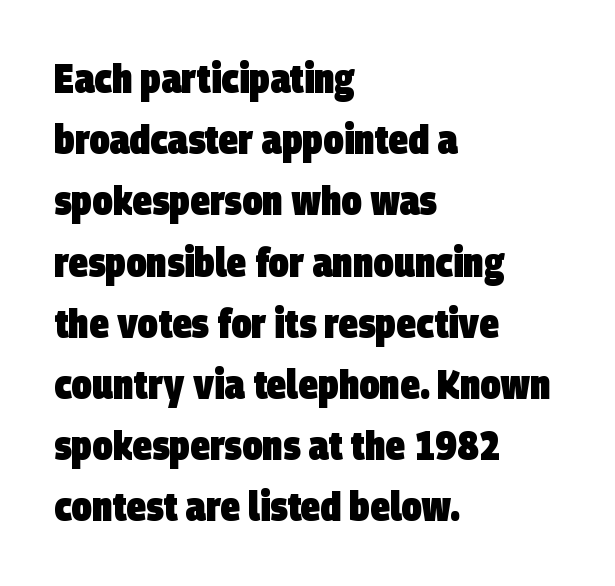
The image shows 40 px heavy, condensed sans-serif type; set left-aligned, normal line spacing (1.53x), normal letter spacing, not underlined; low stroke contrast and a large x-height.
